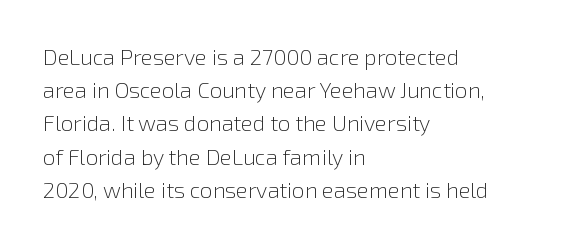
The image shows 22 px text type, upright; set left-aligned, normal line spacing (1.51x), normal letter spacing, not underlined.
